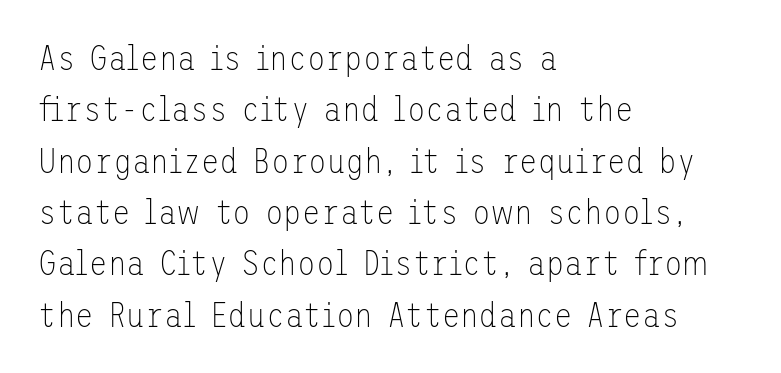
{"serif": "no", "italic": "no", "bold": "no", "weight": "thin", "width": "normal", "stroke_contrast": "low", "x_height": "medium", "underline": "no", "align": "left", "line_spacing": "normal", "line_spacing_ratio": 1.51, "letter_spacing": "normal", "letter_spacing_em": 0.0, "glyph_px": 34}
